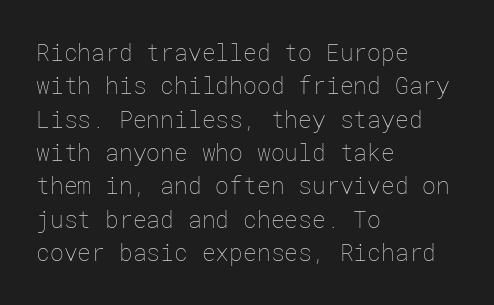
How would I describe the line gaps? Plain and ordinary. Just letters on the line, the space beneath them empty. Alignment: flush left. In terms of posture, this sample is upright.
